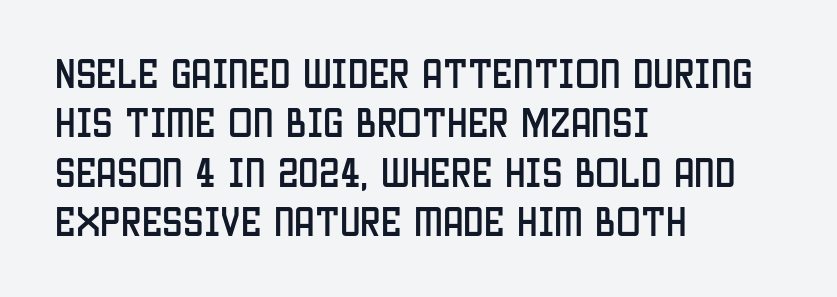
The image shows 33 px condensed sans-serif type, upright; set left-aligned, normal line spacing (1.5x), normal letter spacing, not underlined; low stroke contrast and a large x-height.
